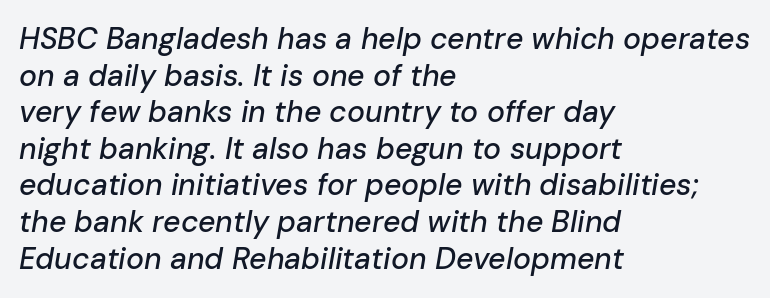
Honestly, there is no underline to notice here at all. Yep, that's italic — everything's leaning. These lines are set flush left with a ragged right edge. Between one letter and the next there's only the usual sliver of space. Is this a fixed-width face? No — the glyphs have proportional, varying widths.
